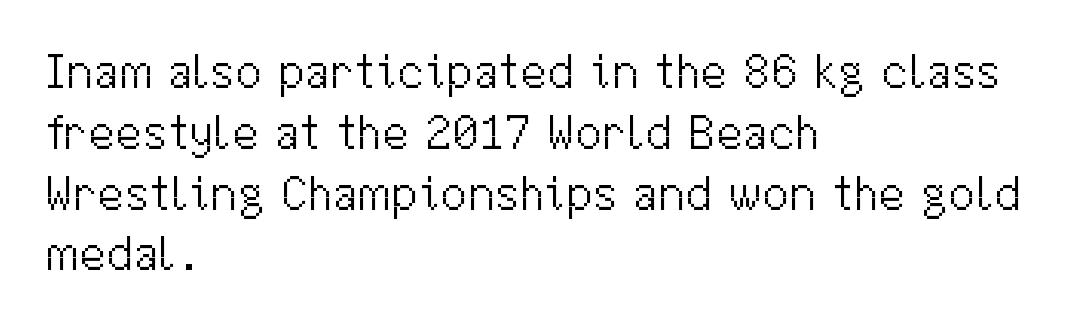
Q: Is the text bold? A: No.
Q: Is the text italic (slanted)? A: No, it is upright.
Q: Is the typeface a serif or a sans-serif typeface? A: Sans-serif.
Q: Is the text underlined? A: No.
Q: How is the paragraph aligned? A: Left-aligned.
Q: Is the spacing between letters normal or unusually wide? A: Normal.
Q: Width (condensed, normal, or wide)? A: Normal.
Q: Stroke contrast? A: Medium.
Q: x-height? A: Medium.
Q: Monospaced? A: No.
